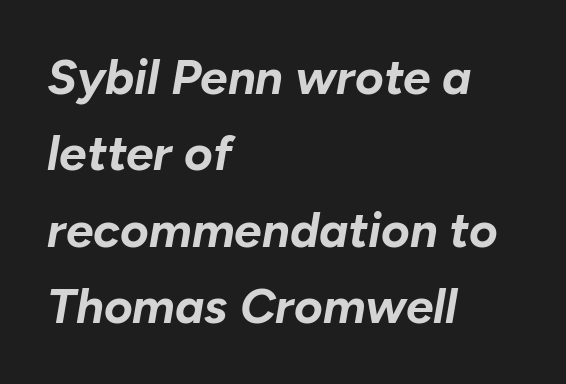
{"italic": "yes", "lean": "right", "slant_degrees": 10, "bold": "yes", "weight": "bold", "width": "normal", "stroke_contrast": "low", "x_height": "medium", "monospaced": "no", "underline": "no", "align": "left", "line_spacing": "normal", "line_spacing_ratio": 1.56, "letter_spacing": "normal", "letter_spacing_em": 0.0, "glyph_px": 49}
